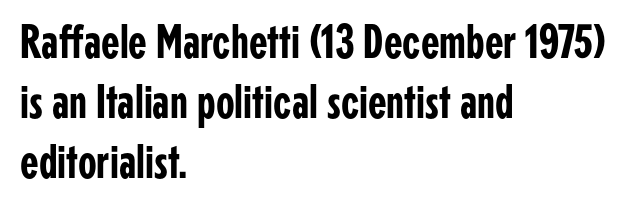
Q: Is the text italic (slanted)? A: No, it is upright.
Q: Is the typeface a serif or a sans-serif typeface? A: Sans-serif.
Q: Is the text underlined? A: No.
Q: How is the paragraph aligned? A: Left-aligned.
Q: Is the spacing between letters normal or unusually wide? A: Normal.
Q: Is the spacing between lines tight, normal or loose? A: Normal.
Q: Width (condensed, normal, or wide)? A: Condensed.
Q: Stroke contrast? A: Low.
Q: x-height? A: Medium.
Q: Monospaced? A: No.
